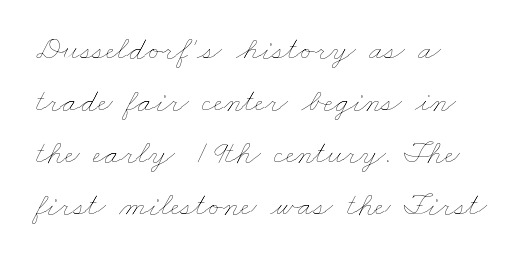
Q: Is the text bold? A: No.
Q: Is the text underlined? A: No.
Q: How is the paragraph aligned? A: Left-aligned.
Q: Is the spacing between letters normal or unusually wide? A: Normal.
Q: Is the spacing between lines tight, normal or loose? A: Normal.
Q: Width (condensed, normal, or wide)? A: Wide.
Q: Stroke contrast? A: Low.
Q: x-height? A: Small.
Q: Monospaced? A: No.
